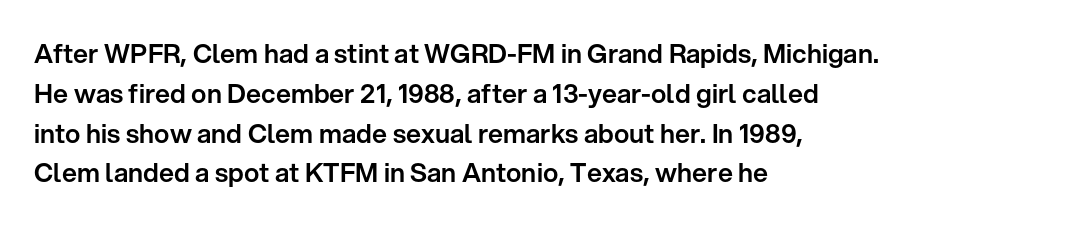
How would I describe the line gaps? Plain and ordinary. Does extra space separate the letters? No, they use regular spacing. These lines stack with their left ends in a neat column. Underlining? Definitely not there. Quick note: not italic, upright.
